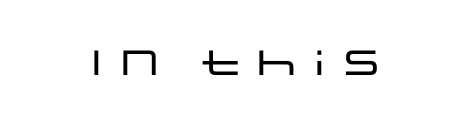
Q: Is the text italic (slanted)? A: No, it is upright.
Q: Is the typeface a serif or a sans-serif typeface? A: Sans-serif.
Q: Is the text underlined? A: No.
Q: Width (condensed, normal, or wide)? A: Wide.
Q: Stroke contrast? A: Low.
Q: x-height? A: Large.
Q: Monospaced? A: No.
